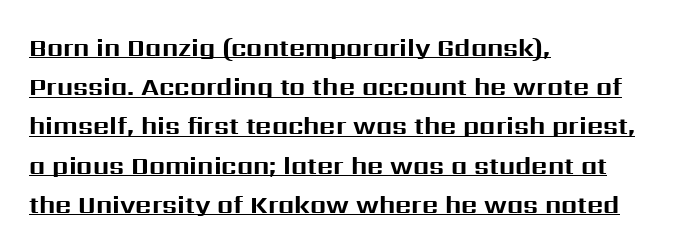
Q: Is the text bold? A: Yes.
Q: Is the text italic (slanted)? A: No, it is upright.
Q: Is the text underlined? A: Yes.
Q: How is the paragraph aligned? A: Left-aligned.
Q: Is the spacing between letters normal or unusually wide? A: Normal.
Q: Is the spacing between lines tight, normal or loose? A: Normal.
